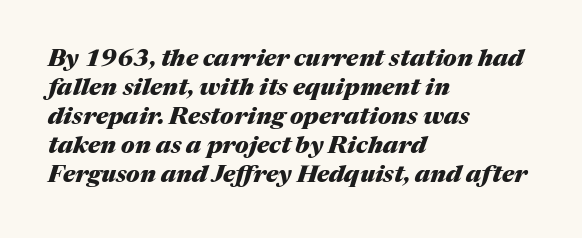
Q: Is the text bold? A: Yes.
Q: Is the text italic (slanted)? A: Yes, it leans right by about 17 degrees.
Q: Is the text underlined? A: No.
Q: How is the paragraph aligned? A: Left-aligned.
Q: Is the spacing between letters normal or unusually wide? A: Normal.
